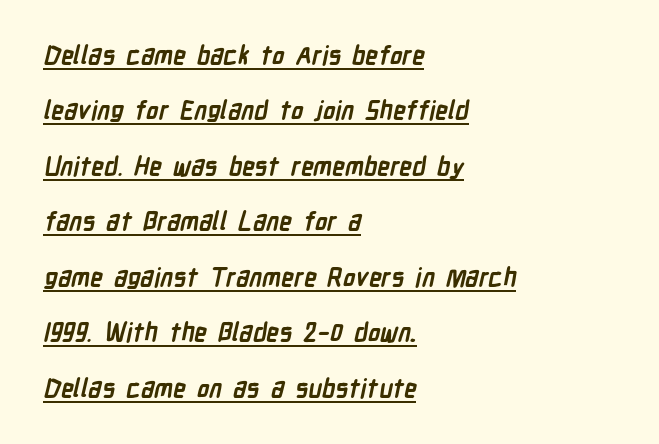
The typesetter has applied underlining to the passage shown. Students, this is bold: see how much ink each stroke carries. The space between consecutive lines is lavish. Tracking value appears to be zero — textbook default spacing. A classic flush-left, rag-right setting is used for this passage.
